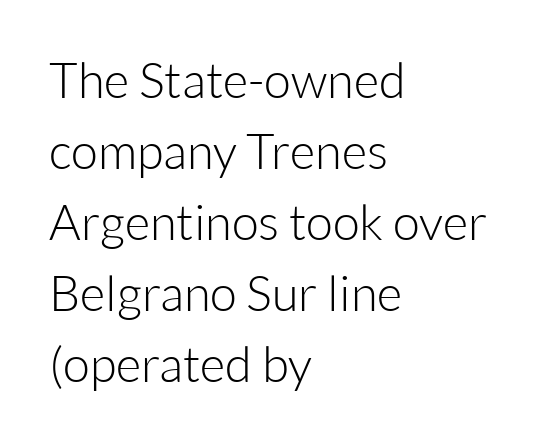
Nobody touched the tracking dial on this one. A clean baseline with only descenders dipping below it. A light-to-regular cut is what we see here. The specimen reads as upright at a glance. Think of a printed novel: that variable character pitch is what you see here.
